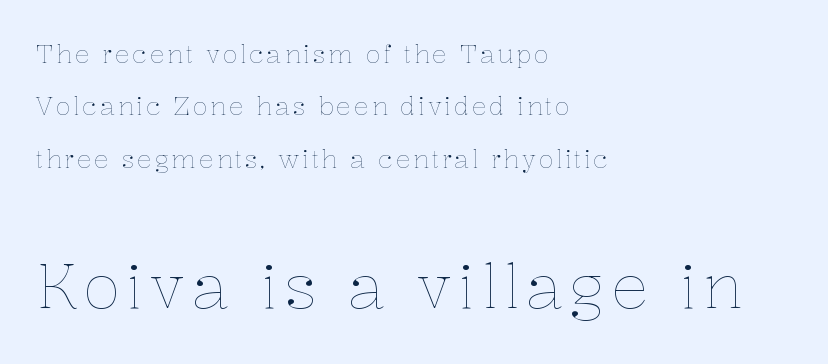
Q: Is the text bold? A: No.
Q: Is the text italic (slanted)? A: No, it is upright.
Q: Is the text underlined? A: No.
Q: How is the paragraph aligned? A: Left-aligned.
Q: Is the spacing between lines tight, normal or loose? A: Loose.
Q: Which block of text is set in a larger size, the first (top) or the second (bottom)? A: The second (bottom) one.
Q: Width (condensed, normal, or wide)? A: Normal.
Q: Stroke contrast? A: Low.
Q: x-height? A: Medium.
Q: Monospaced? A: No.
